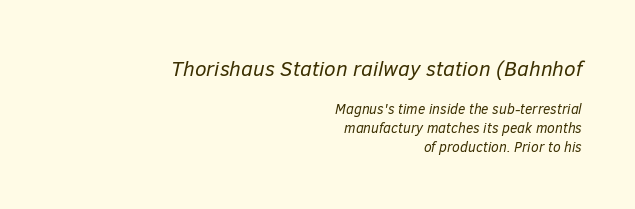
Q: Is the text bold? A: No.
Q: Is the text italic (slanted)? A: Yes, it leans right by about 12 degrees.
Q: Is the text underlined? A: No.
Q: How is the paragraph aligned? A: Right-aligned.
Q: Is the spacing between letters normal or unusually wide? A: Normal.
Q: Is the spacing between lines tight, normal or loose? A: Normal.
Q: Which block of text is set in a larger size, the first (top) or the second (bottom)? A: The first (top) one.
